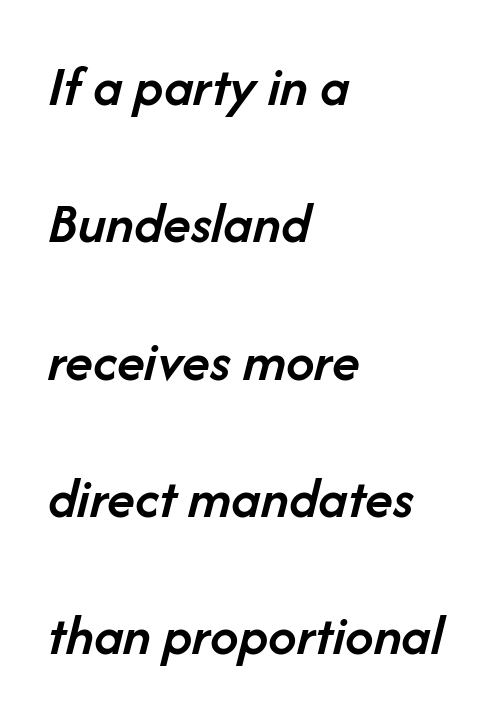
The image shows 57 px semibold type, italic (leaning right); set left-aligned, loose line spacing (2.41x), normal letter spacing, not underlined; low stroke contrast and a medium x-height.
